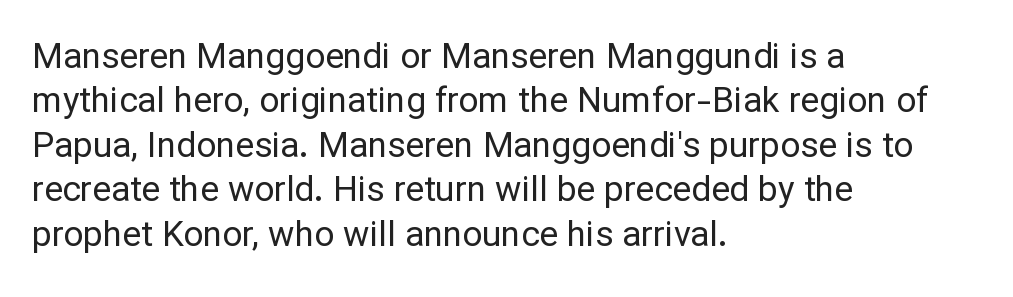
{"serif": "no", "italic": "no", "bold": "no", "weight": "regular", "width": "normal", "stroke_contrast": "low", "x_height": "medium", "monospaced": "no", "underline": "no", "align": "left", "line_spacing": "normal", "line_spacing_ratio": 1.27, "letter_spacing": "normal", "letter_spacing_em": 0.0, "glyph_px": 35}
